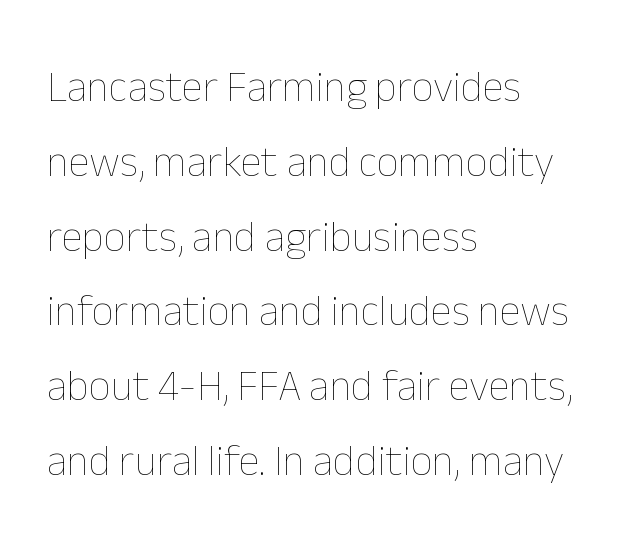
The image shows 43 px thin type, upright; set left-aligned, line spacing 1.74x, normal letter spacing, not underlined; low stroke contrast and a medium x-height.
